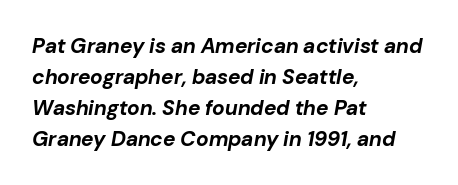
Q: Is the text bold? A: Yes.
Q: Is the text italic (slanted)? A: Yes, it leans right by about 10 degrees.
Q: Is the text underlined? A: No.
Q: How is the paragraph aligned? A: Left-aligned.
Q: Is the spacing between letters normal or unusually wide? A: Normal.
Q: Is the spacing between lines tight, normal or loose? A: Normal.
